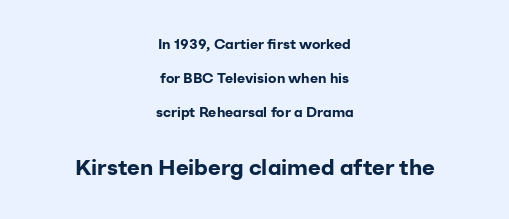
{"italic": "no", "bold": "yes", "underline": "no", "align": "center", "line_spacing": "loose", "line_spacing_ratio": 2.43, "letter_spacing": "normal", "letter_spacing_em": 0.0, "larger_block": "second", "size_ratio": 1.57, "glyph_px": 22}
